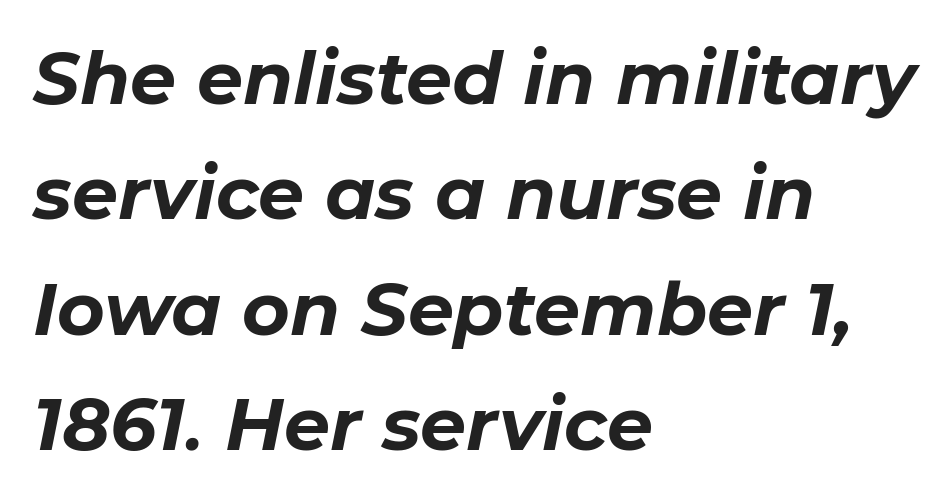
Q: Is the text bold? A: Yes.
Q: Is the text italic (slanted)? A: Yes, it leans right by about 11 degrees.
Q: Is the text underlined? A: No.
Q: How is the paragraph aligned? A: Left-aligned.
Q: Is the spacing between letters normal or unusually wide? A: Normal.
Q: Is the spacing between lines tight, normal or loose? A: Normal.
Q: Width (condensed, normal, or wide)? A: Normal.
Q: Stroke contrast? A: Low.
Q: x-height? A: Medium.
Q: Monospaced? A: No.
